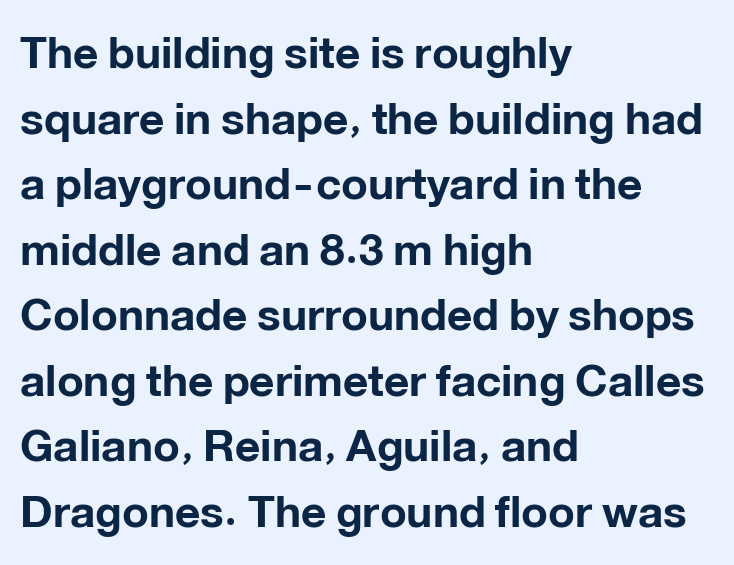
Q: Is the text bold? A: Yes.
Q: Is the text italic (slanted)? A: No, it is upright.
Q: Is the typeface a serif or a sans-serif typeface? A: Sans-serif.
Q: Is the text underlined? A: No.
Q: How is the paragraph aligned? A: Left-aligned.
Q: Is the spacing between letters normal or unusually wide? A: Normal.
Q: Is the spacing between lines tight, normal or loose? A: Normal.
Q: Width (condensed, normal, or wide)? A: Normal.
Q: Stroke contrast? A: Low.
Q: x-height? A: Medium.
Q: Monospaced? A: No.
